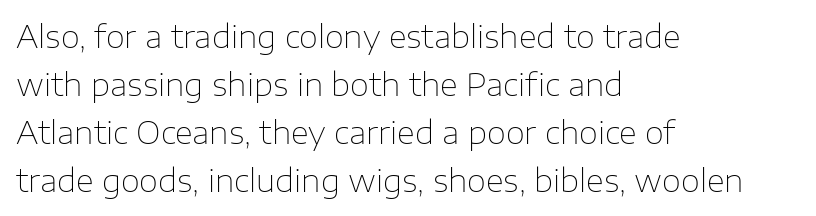
{"serif": "no", "italic": "no", "bold": "no", "weight": "thin", "width": "normal", "stroke_contrast": "low", "x_height": "medium", "monospaced": "no", "underline": "no", "align": "left", "line_spacing": "normal", "line_spacing_ratio": 1.55, "letter_spacing": "normal", "letter_spacing_em": 0.0, "glyph_px": 31}
